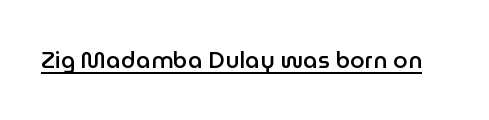
Q: Is the text bold? A: Semi-bold.
Q: Is the text italic (slanted)? A: No, it is upright.
Q: Is the text underlined? A: Yes.
Q: Is the spacing between letters normal or unusually wide? A: Normal.
